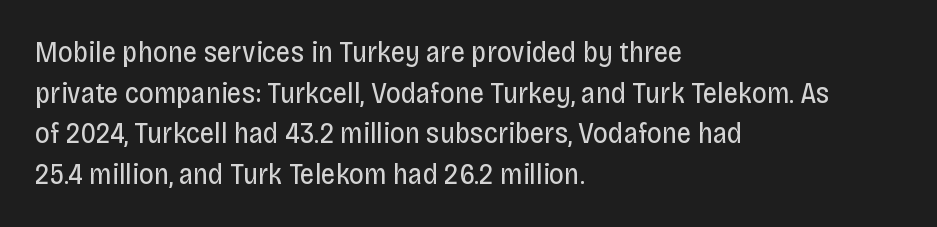
The image shows 29 px regular-weight, condensed sans-serif type, upright; set left-aligned, normal line spacing (1.4x), normal letter spacing, not underlined; low stroke contrast and a large x-height.
